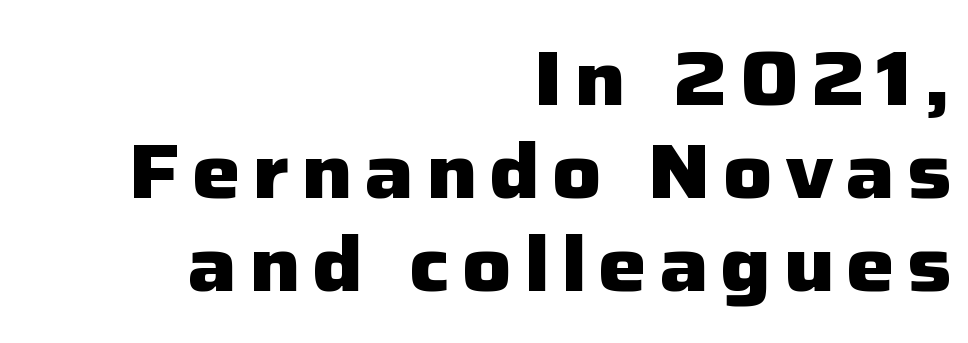
{"serif": "no", "italic": "no", "bold": "yes", "weight": "heavy", "width": "normal", "stroke_contrast": "low", "x_height": "medium", "monospaced": "no", "underline": "no", "align": "right", "line_spacing_ratio": 1.21, "glyph_px": 77}
